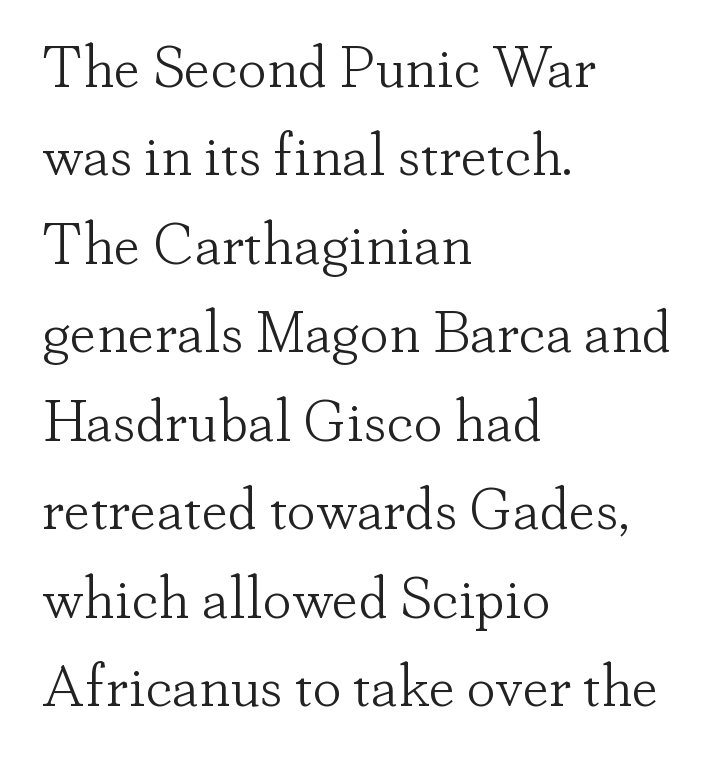
The image shows 59 px light serif type, upright; set left-aligned, normal line spacing (1.5x), normal letter spacing, not underlined; low stroke contrast and a small x-height.
